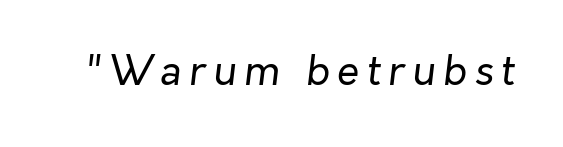
The image shows 40 px regular-weight type, italic (leaning right); set not underlined; low stroke contrast and a medium x-height.
